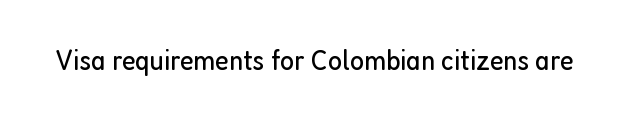
{"serif": "no", "italic": "no", "bold": "no", "weight": "regular", "width": "condensed", "stroke_contrast": "low", "x_height": "medium", "monospaced": "no", "underline": "no", "letter_spacing": "normal", "letter_spacing_em": 0.0, "glyph_px": 30}
